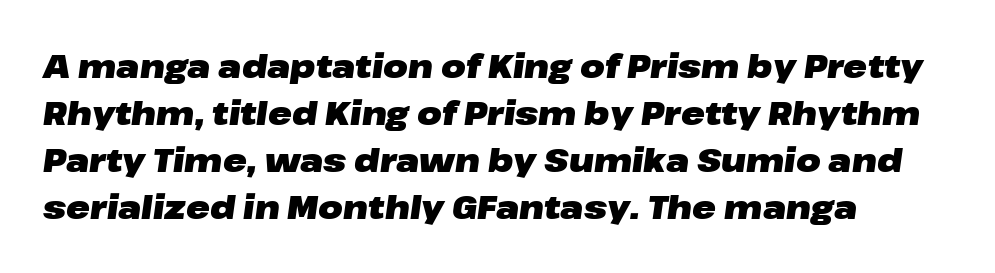
{"italic": "yes", "lean": "right", "slant_degrees": 8, "bold": "yes", "weight": "heavy", "width": "wide", "stroke_contrast": "low", "x_height": "medium", "monospaced": "no", "underline": "no", "align": "left", "line_spacing": "normal", "line_spacing_ratio": 1.47, "letter_spacing": "normal", "letter_spacing_em": 0.0, "glyph_px": 32}
